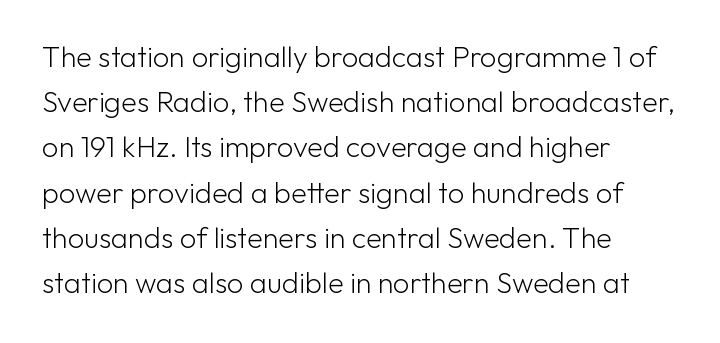
Q: Is the text bold? A: No.
Q: Is the text italic (slanted)? A: No, it is upright.
Q: Is the typeface a serif or a sans-serif typeface? A: Sans-serif.
Q: Is the text underlined? A: No.
Q: How is the paragraph aligned? A: Left-aligned.
Q: Is the spacing between letters normal or unusually wide? A: Normal.
Q: Is the spacing between lines tight, normal or loose? A: Normal.
Q: Width (condensed, normal, or wide)? A: Normal.
Q: Stroke contrast? A: Low.
Q: x-height? A: Medium.
Q: Monospaced? A: No.
